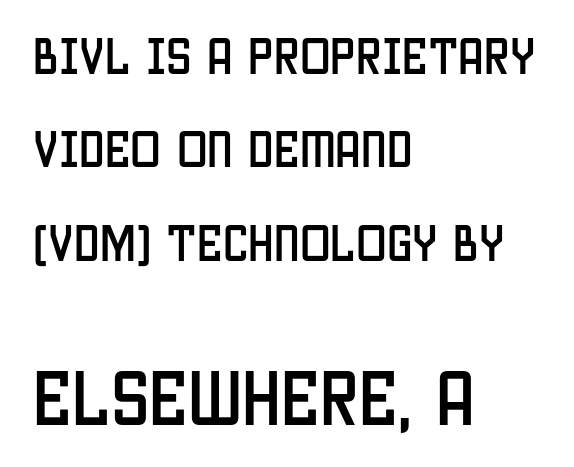
Q: Is the text italic (slanted)? A: No, it is upright.
Q: Is the typeface a serif or a sans-serif typeface? A: Sans-serif.
Q: Is the text underlined? A: No.
Q: How is the paragraph aligned? A: Left-aligned.
Q: Is the spacing between letters normal or unusually wide? A: Normal.
Q: Is the spacing between lines tight, normal or loose? A: Loose.
Q: Which block of text is set in a larger size, the first (top) or the second (bottom)? A: The second (bottom) one.
Q: Width (condensed, normal, or wide)? A: Condensed.
Q: Stroke contrast? A: Low.
Q: x-height? A: Large.
Q: Monospaced? A: No.
